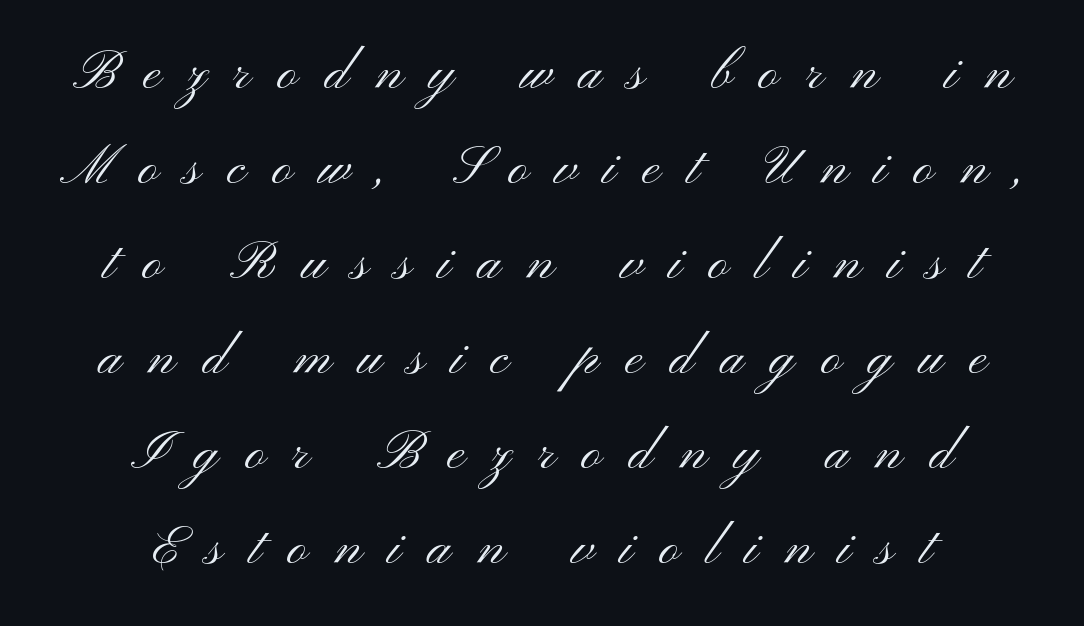
Proportional: the letters do not fall into vertical columns. No extra ink here — the face is not bold. Font category for this specimen: sans-serif. The text block is weighted toward neither margin, spreading evenly from the middle.
